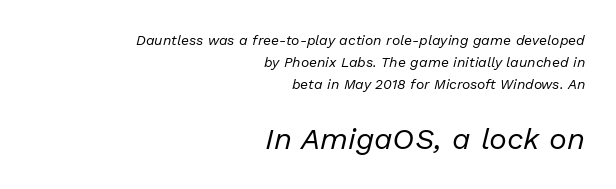
Decoration check: the copy has no underline. Horizontally, the lines are justified to the trailing edge only. The letters are slanted; this is an italic face. The weight tops out at a normal text grade. Rows of type keep a routine distance in the vertical direction.
